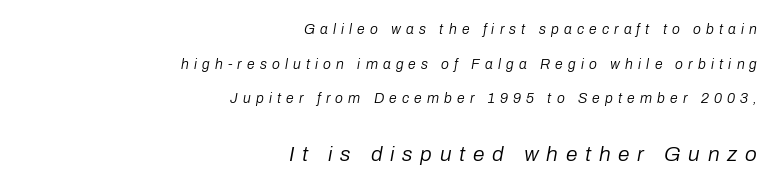
Q: Is the text bold? A: No.
Q: Is the text italic (slanted)? A: Yes, it leans right by about 10 degrees.
Q: Is the text underlined? A: No.
Q: How is the paragraph aligned? A: Right-aligned.
Q: Is the spacing between letters normal or unusually wide? A: Unusually wide.
Q: Is the spacing between lines tight, normal or loose? A: Loose.
Q: Which block of text is set in a larger size, the first (top) or the second (bottom)? A: The second (bottom) one.
